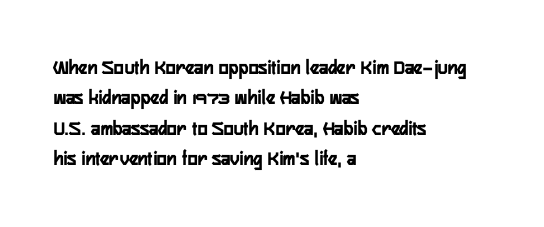
Q: Is the text bold? A: Yes.
Q: Is the text italic (slanted)? A: No, it is upright.
Q: Is the text underlined? A: No.
Q: How is the paragraph aligned? A: Left-aligned.
Q: Is the spacing between letters normal or unusually wide? A: Normal.
Q: Is the spacing between lines tight, normal or loose? A: Normal.
